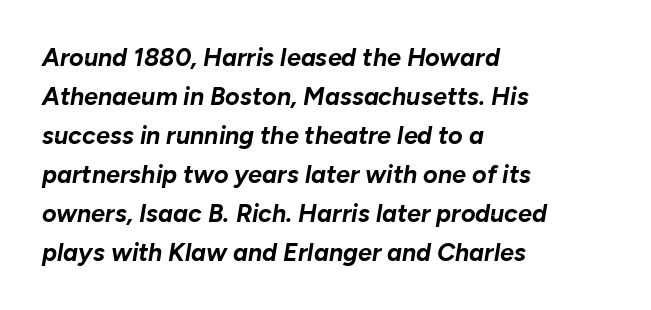
Notice how descenders clear the ascenders below comfortably — that's standard leading. If you drew a line through each stem, it would be angled. Each glyph is drawn with heavy, bold strokes. Casual observation: everything's shoved over to the left.
